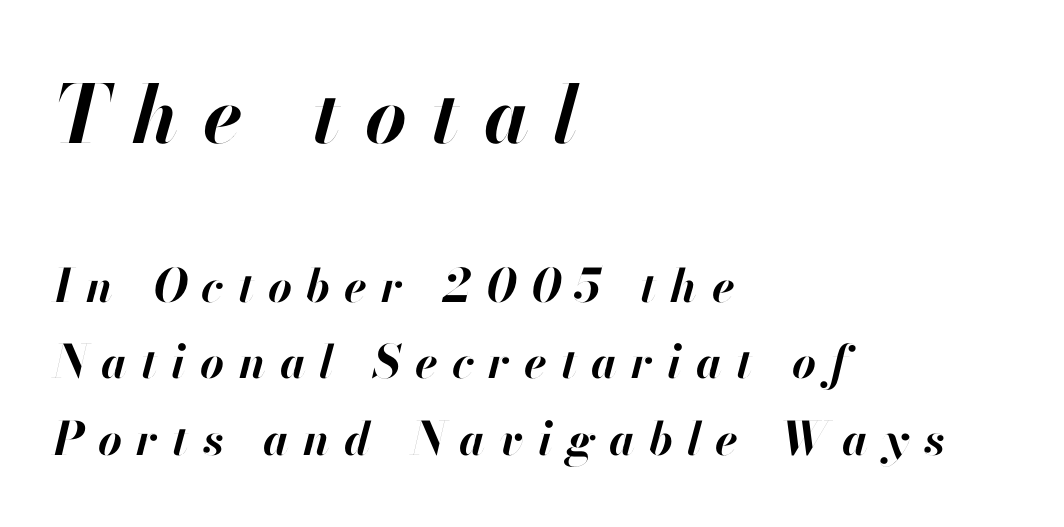
A normal amount of white space separates one row of letters from the next. The text block is weighted toward the left margin, trailing off unevenly rightward. This rendering widens character spacing well past its baseline value. The first block has been scaled up relative to the second. You could not count columns in this text — the font is proportionally spaced. Has an underline been added? It has not.
